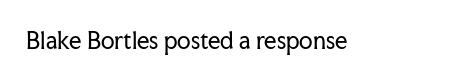
The space directly below the letters is spotless. Quick note: not italic, upright. The line texture is even and compact thanks to regular tracking. These glyphs show unthickened strokes, regular width or finer.
